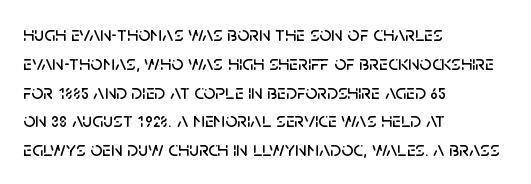
The compositor pushed each line to the left boundary. The strip under each line holds only bare page. When letters stand straight like this, we call the style roman or upright. Letter spacing: default. In terms of leading, this rendering sits right in the middle.
